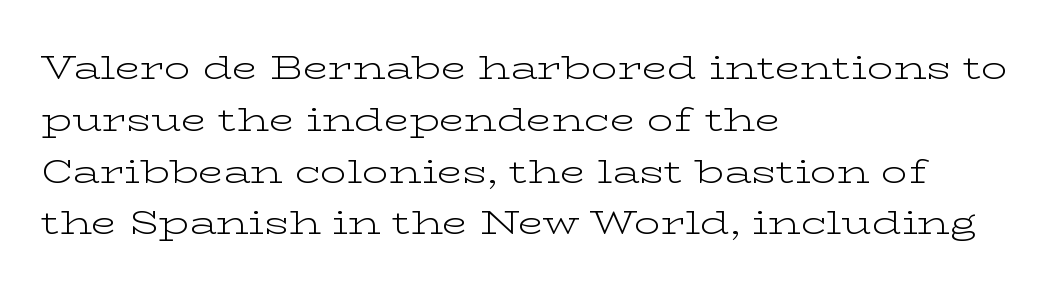
Q: Is the text bold? A: No.
Q: Is the text italic (slanted)? A: No, it is upright.
Q: Is the typeface a serif or a sans-serif typeface? A: Serif.
Q: Is the text underlined? A: No.
Q: How is the paragraph aligned? A: Left-aligned.
Q: Is the spacing between letters normal or unusually wide? A: Normal.
Q: Is the spacing between lines tight, normal or loose? A: Normal.
Q: Width (condensed, normal, or wide)? A: Wide.
Q: Stroke contrast? A: Low.
Q: x-height? A: Medium.
Q: Monospaced? A: No.
